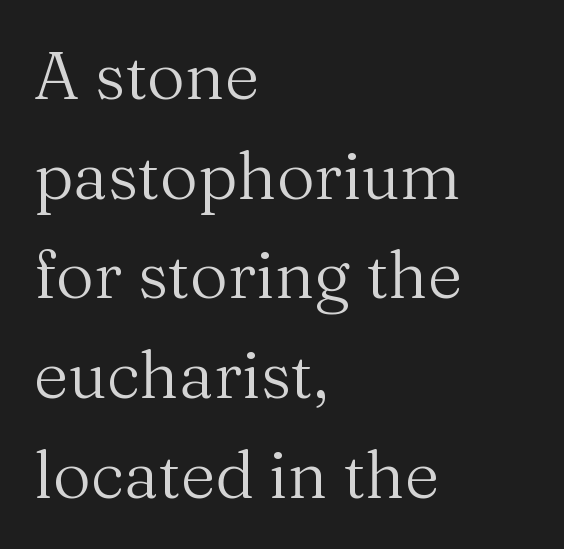
{"serif": "yes", "italic": "no", "bold": "no", "weight": "regular", "width": "normal", "stroke_contrast": "medium", "x_height": "medium", "monospaced": "no", "underline": "no", "align": "left", "line_spacing": "normal", "line_spacing_ratio": 1.51, "letter_spacing": "normal", "letter_spacing_em": 0.0, "glyph_px": 66}
